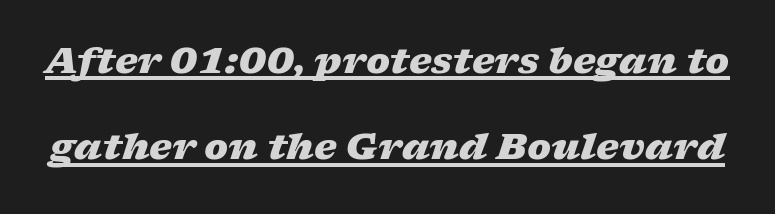
Beneath each row of characters lies a ruled line. Rows of type keep a wide berth in the vertical direction. Strokes here are thick enough to call this a true bold. Characters are canted at an angle relative to the baseline's perpendicular. This sample uses plain, unmodified letter spacing. Proportional: the letters do not fall into vertical columns.
